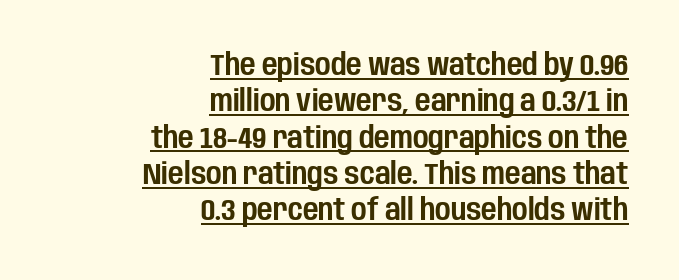
{"serif": "no", "italic": "no", "width": "condensed", "stroke_contrast": "low", "x_height": "large", "monospaced": "no", "underline": "yes", "align": "right", "line_spacing_ratio": 1.21, "letter_spacing": "normal", "letter_spacing_em": 0.0, "glyph_px": 30}
